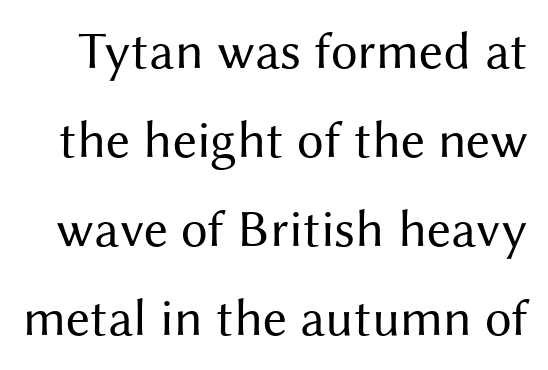
{"serif": "no", "italic": "no", "bold": "no", "weight": "regular", "width": "normal", "stroke_contrast": "medium", "x_height": "medium", "monospaced": "no", "underline": "no", "line_spacing": "normal", "line_spacing_ratio": 1.68, "letter_spacing": "normal", "letter_spacing_em": 0.0, "glyph_px": 53}
